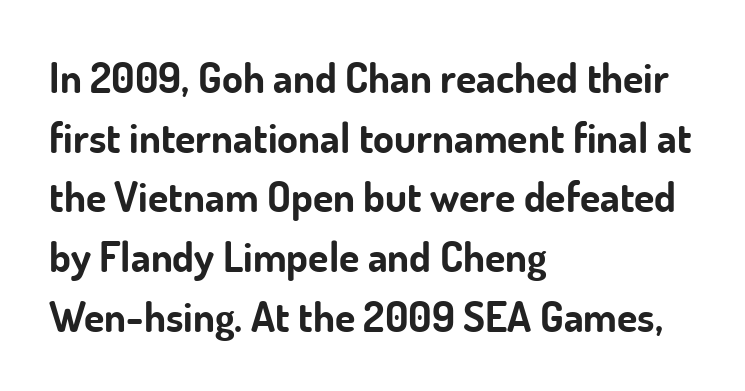
{"serif": "no", "italic": "no", "bold": "yes", "weight": "bold", "width": "normal", "stroke_contrast": "low", "x_height": "small", "monospaced": "no", "underline": "no", "align": "left", "line_spacing": "normal", "line_spacing_ratio": 1.42, "letter_spacing": "normal", "letter_spacing_em": 0.0, "glyph_px": 42}
